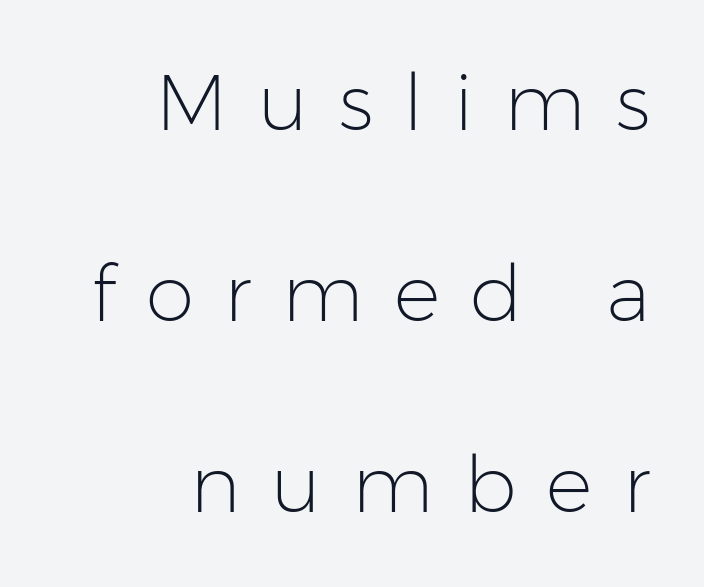
Decoration check: the copy has no underline. A student would call this right alignment; a typographer would say flush right, rag left. Does the type have serifs? No, each stem ends abruptly. Italic: no, the glyphs are upright roman. The cut favours lightness, reaching ordinary text weight at its darkest.
